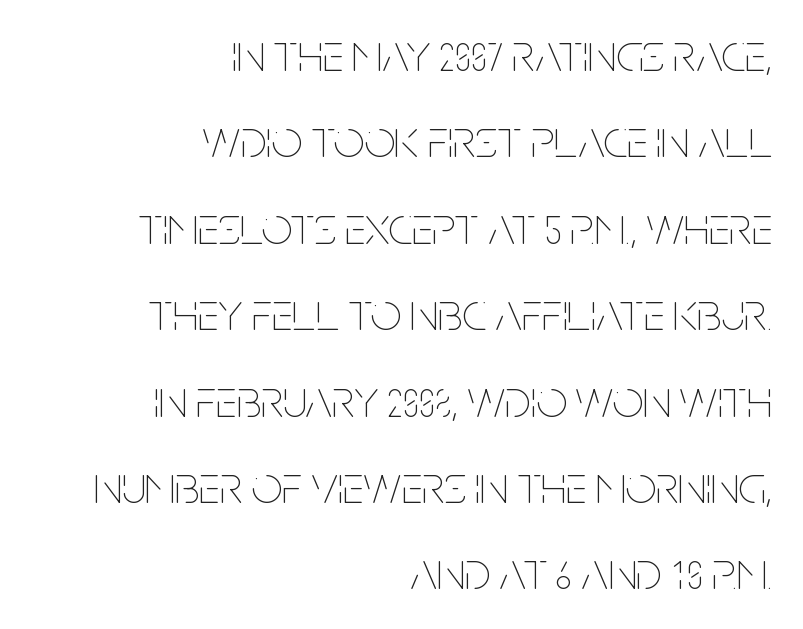
The letterforms sit at book weight or below. Character widths vary here, with narrow letters taking less room than wide ones. Nobody drew a line under any word here. All the whitespace from short lines collects on the left. Posture: vertical.
